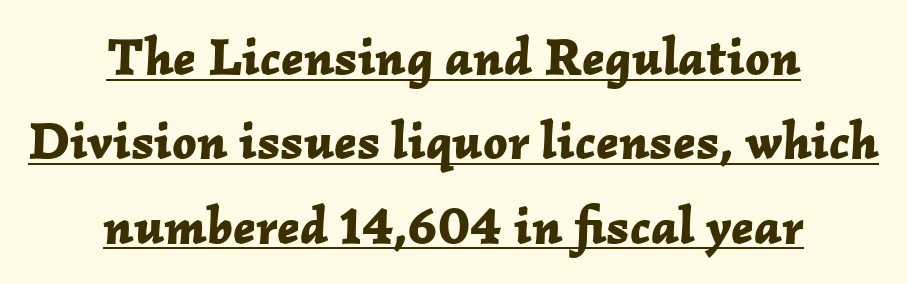
The image shows 53 px bold type, italic (leaning right); set centered, normal line spacing (1.59x), normal letter spacing, underlined; low stroke contrast and a medium x-height.
